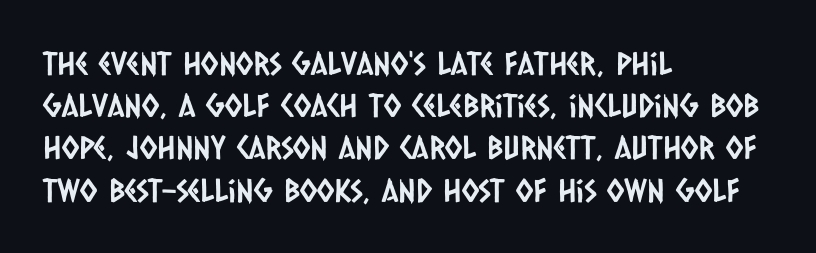
{"serif": "no", "width": "condensed", "stroke_contrast": "low", "x_height": "large", "monospaced": "no", "underline": "no", "align": "left", "line_spacing": "normal", "line_spacing_ratio": 1.32, "letter_spacing": "normal", "letter_spacing_em": 0.0, "glyph_px": 32}
